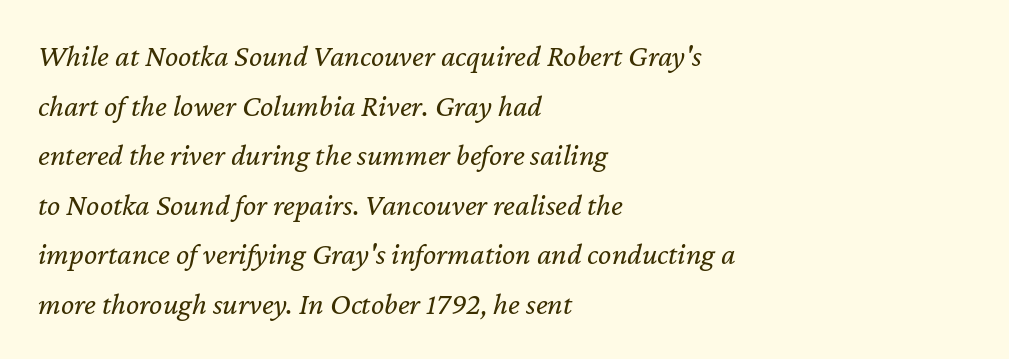
The image shows 31 px regular-weight type, italic (leaning right); set left-aligned, normal line spacing (1.6x), normal letter spacing, not underlined; low stroke contrast and a medium x-height.
